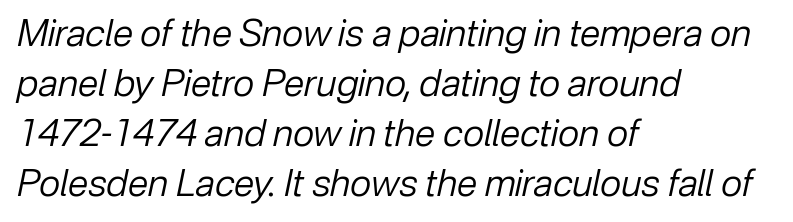
The font is comparable to plain body text, perhaps lighter. Does the copy run flush right? No — it runs flush left. In terms of posture, this sample is oblique. A typesetter would call this leading conventional body-copy spacing.
